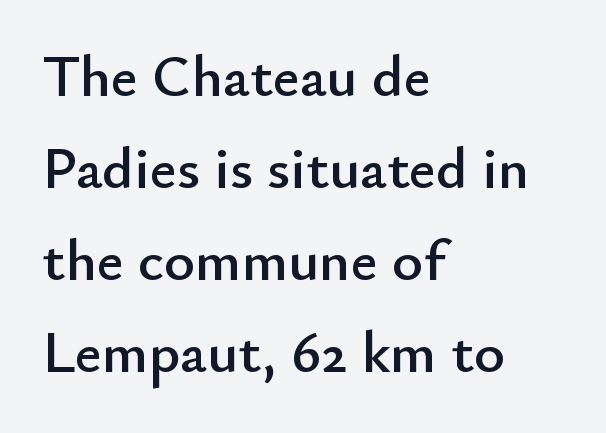
Students, note that the glyphs here touch the page at normal intervals. Any mark beneath the type? The region is blank. The font family rendered here belongs to the sans-serif group. Looks like regular typesetting: each glyph gets only the width it needs. This is roman type, the default non-slanted kind.
